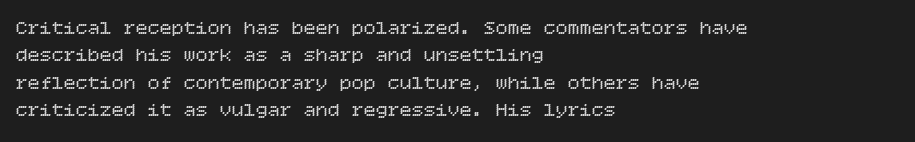
{"italic": "no", "bold": "no", "underline": "no", "align": "left", "line_spacing": "normal", "line_spacing_ratio": 1.37, "letter_spacing": "normal", "letter_spacing_em": 0.0, "glyph_px": 20}
